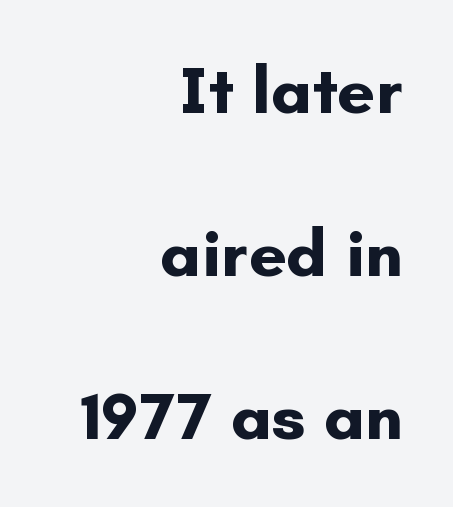
The image shows 67 px bold sans-serif type, upright; set right-aligned, loose line spacing (2.43x), normal letter spacing, not underlined; low stroke contrast and a small x-height.
